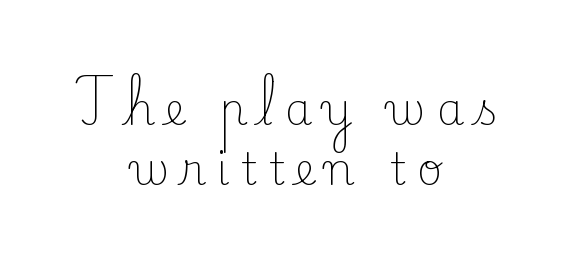
{"serif": "yes", "italic": "no", "bold": "no", "weight": "light", "width": "normal", "stroke_contrast": "low", "x_height": "small", "monospaced": "no", "underline": "no", "align": "center", "line_spacing": "normal", "line_spacing_ratio": 1.36, "letter_spacing": "wide", "letter_spacing_em": 0.24, "glyph_px": 44}
